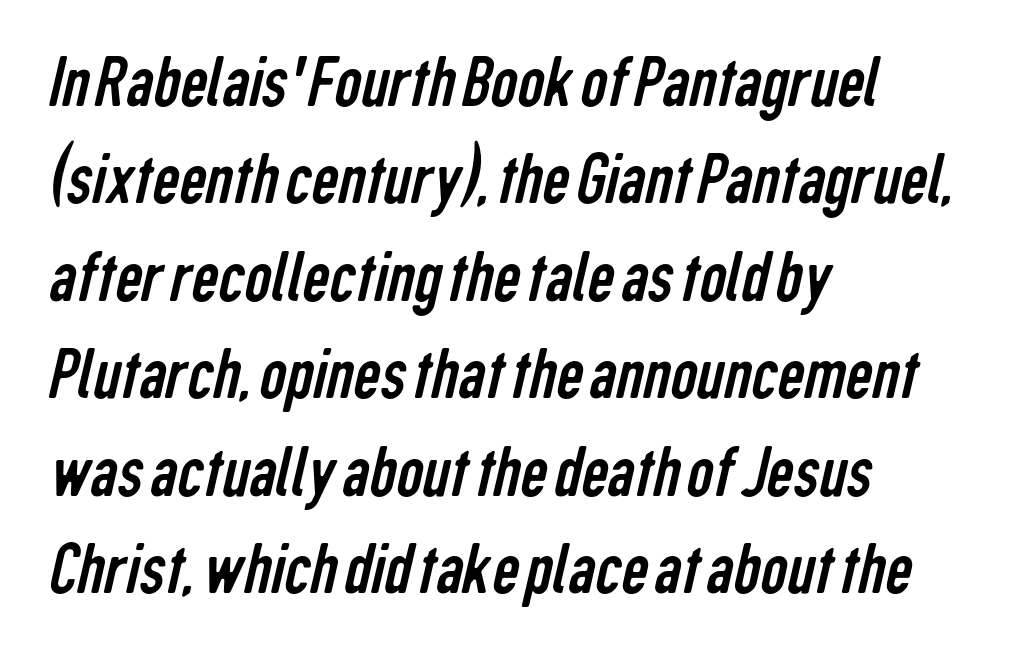
Is the type heavy? It reads as light-to-regular instead. Font category for this specimen: sans-serif. Summary of vertical rhythm: regular, with standard interline spacing. Observe the ordinary spacing: letters are neighbours, not strangers. A typesetter would call this proportional, since set widths differ per character. A bare baseline throughout the passage.
